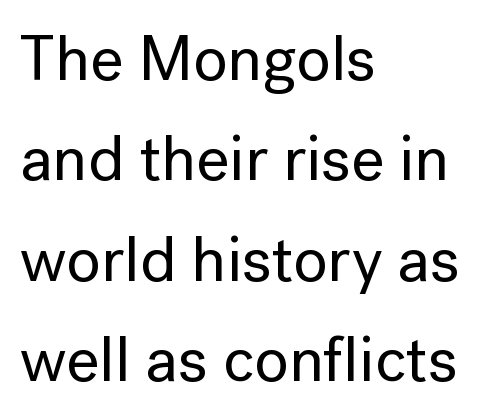
{"serif": "no", "italic": "no", "width": "normal", "stroke_contrast": "low", "x_height": "medium", "monospaced": "no", "underline": "no", "align": "left", "line_spacing": "normal", "line_spacing_ratio": 1.57, "letter_spacing": "normal", "letter_spacing_em": 0.0, "glyph_px": 64}
